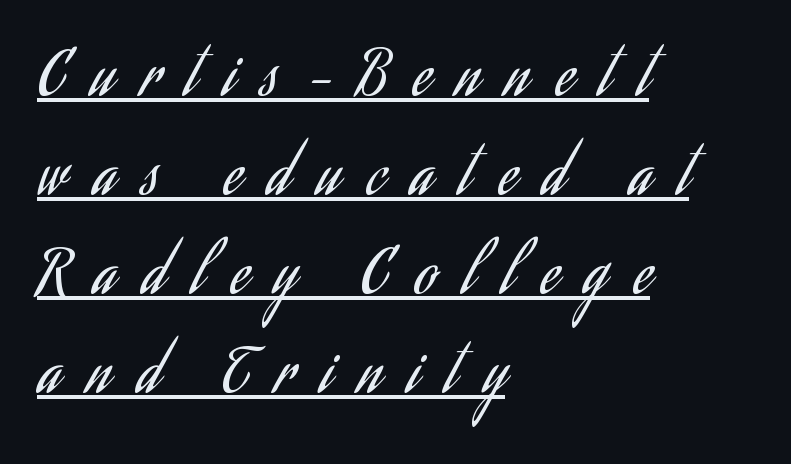
Q: Is the text bold? A: No.
Q: Is the text italic (slanted)? A: Yes.
Q: Is the typeface a serif or a sans-serif typeface? A: Sans-serif.
Q: Is the text underlined? A: Yes.
Q: How is the paragraph aligned? A: Left-aligned.
Q: Is the spacing between letters normal or unusually wide? A: Unusually wide.
Q: Is the spacing between lines tight, normal or loose? A: Normal.
Q: Width (condensed, normal, or wide)? A: Condensed.
Q: Stroke contrast? A: Low.
Q: x-height? A: Small.
Q: Monospaced? A: No.
